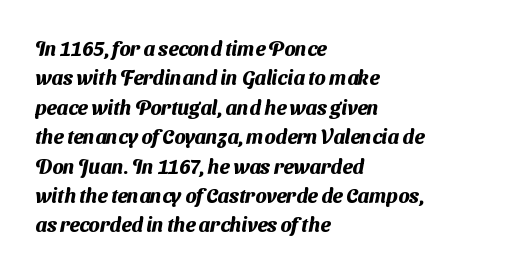
The image shows 20 px bold type; set left-aligned, normal line spacing (1.47x), normal letter spacing, not underlined.
